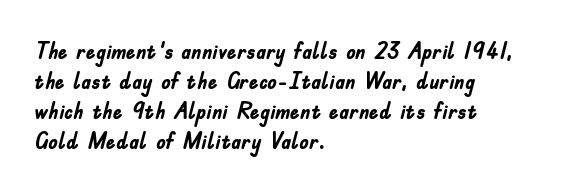
The image shows 24 px bold type; set left-aligned, normal line spacing (1.25x), normal letter spacing, not underlined.
